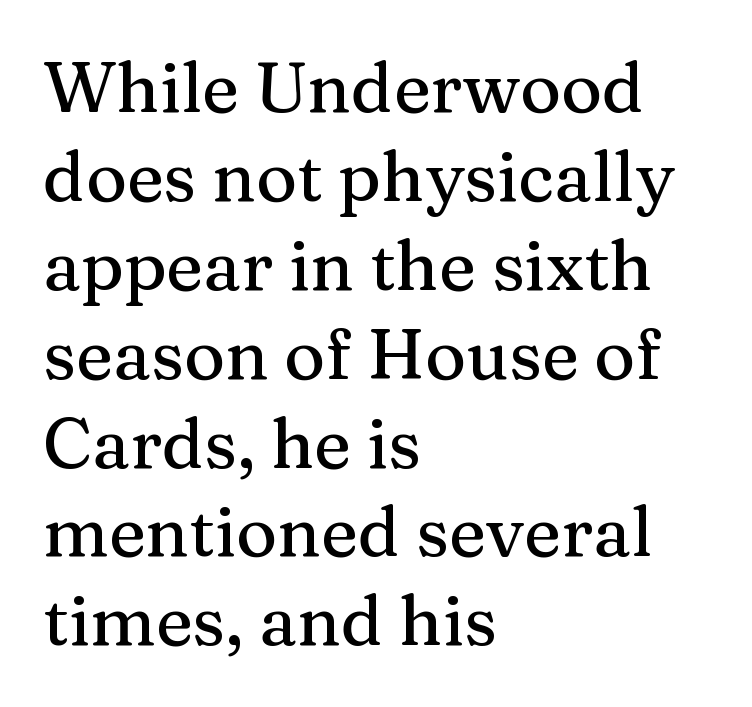
The image shows 70 px serif type, upright; set left-aligned, normal line spacing (1.27x), normal letter spacing, not underlined; medium stroke contrast and a medium x-height.
